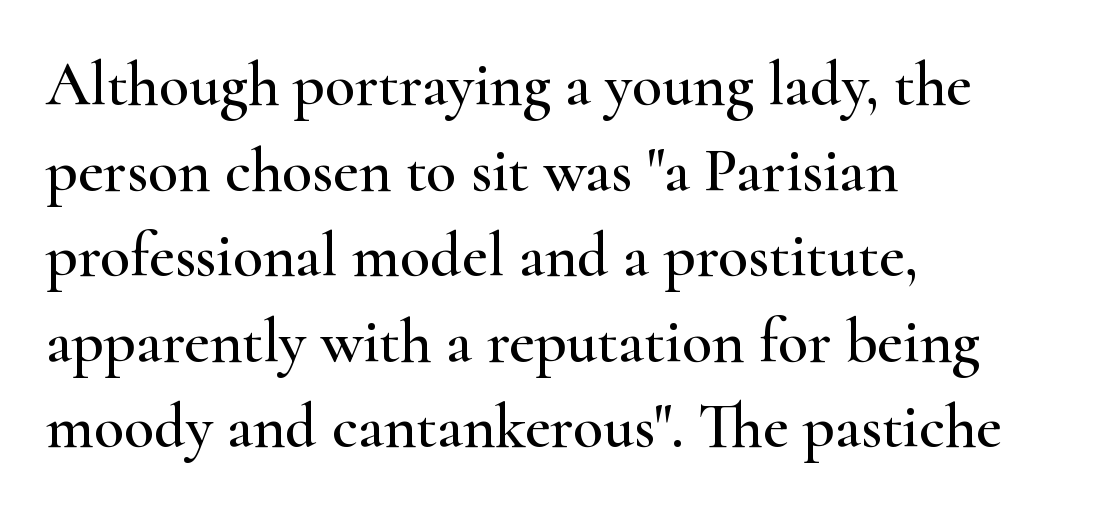
Quick note: not italic, upright. Type without underlining. Type style note: has serifs. These lines are set flush left with a ragged right edge. Line spacing here is normal. This sample has the flowing, uneven cadence of proportional lettering.
